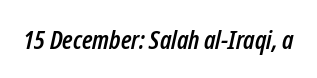
{"italic": "yes", "lean": "right", "slant_degrees": 12, "underline": "no", "letter_spacing": "normal", "letter_spacing_em": 0.0, "glyph_px": 26}
